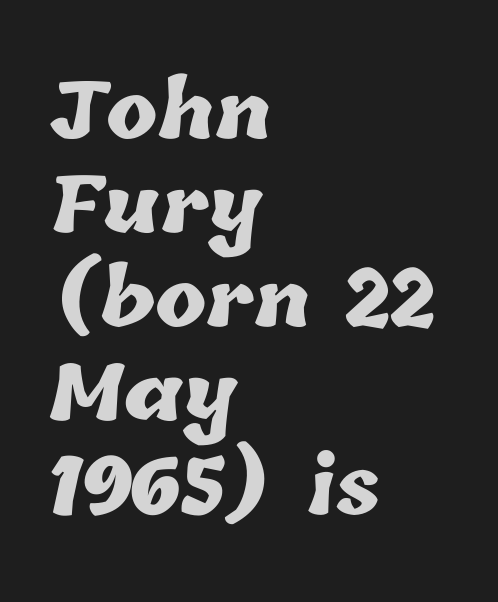
The image shows 77 px heavy type; set left-aligned, line spacing 1.22x, normal letter spacing, not underlined; low stroke contrast and a medium x-height.
